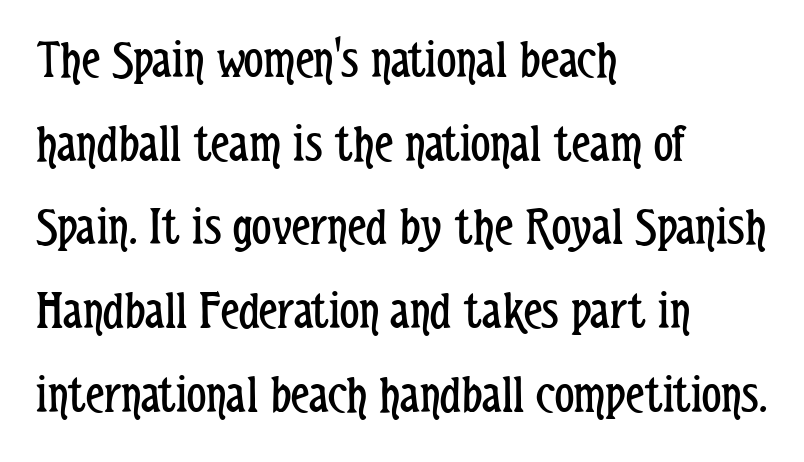
{"serif": "no", "italic": "no", "bold": "no", "weight": "regular", "width": "condensed", "stroke_contrast": "low", "x_height": "medium", "monospaced": "no", "underline": "no", "align": "left", "line_spacing": "normal", "line_spacing_ratio": 1.55, "letter_spacing": "normal", "letter_spacing_em": 0.0, "glyph_px": 54}
